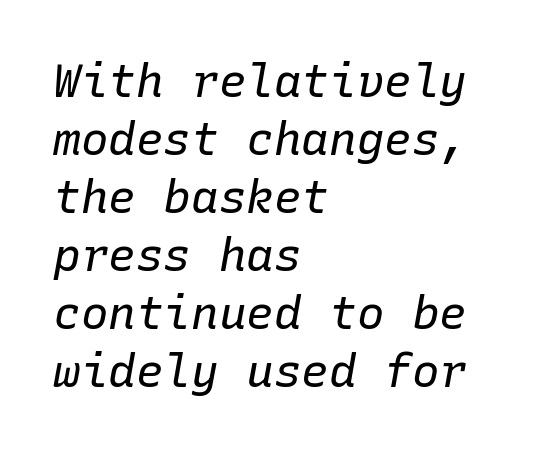
The image shows 46 px regular-weight type, italic (leaning right), monospaced; set left-aligned, normal line spacing (1.26x), normal letter spacing, not underlined; low stroke contrast and a medium x-height.
